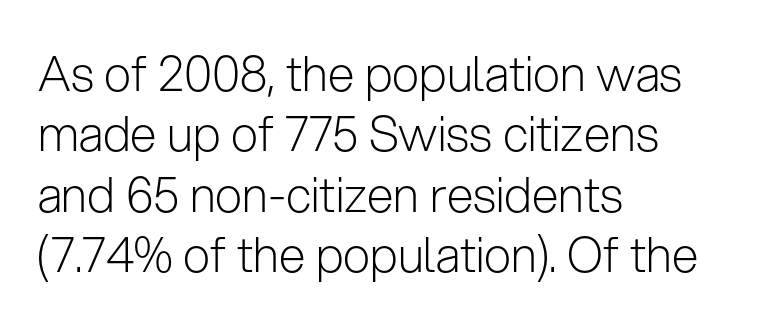
Each letter's strokes conclude bluntly, with no projecting serifs. Does extra space separate the letters? No, they use regular spacing. Bare-footed words on every line. Looks like regular typesetting: each glyph gets only the width it needs. All the whitespace from short lines collects on the right.
